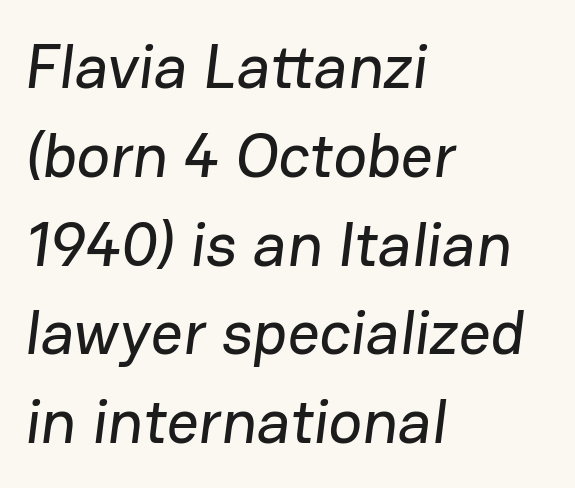
Nothing unusual about the tracking: characters are spaced as the font intends. Horizontal alignment here is leftward, the default for most running prose. Rule under the text: the space is simply empty. The line-height multiplier appears to be the usual default.
